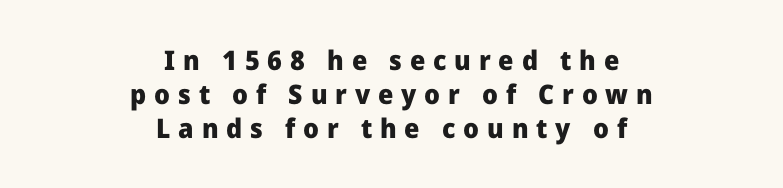
Q: Is the text bold? A: Yes.
Q: Is the text italic (slanted)? A: No, it is upright.
Q: Is the text underlined? A: No.
Q: How is the paragraph aligned? A: Centered.
Q: Is the spacing between letters normal or unusually wide? A: Unusually wide.
Q: Is the spacing between lines tight, normal or loose? A: Normal.
